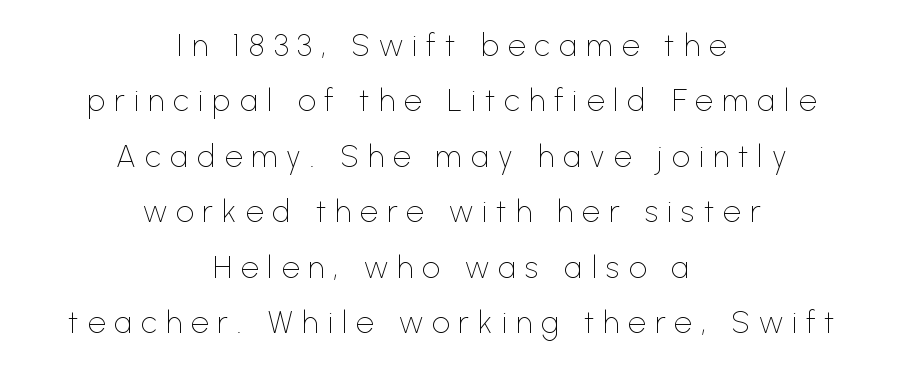
Glyph-to-glyph distance is far greater than everyday printed text. No chunkiness to these letters — they're not bold. Casual observation: everything's sitting right in the middle. This rendering features lettering with no underline.
